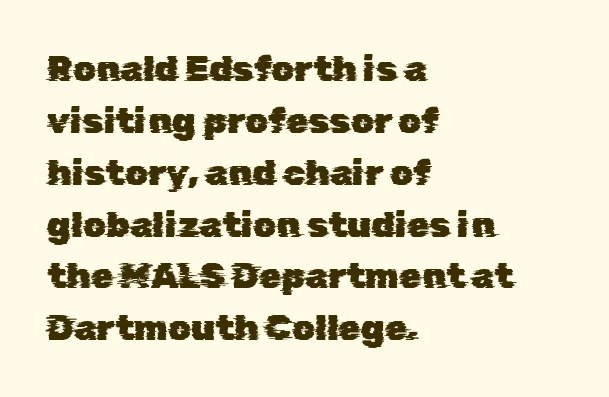
The image shows 36 px sans-serif type; set left-aligned, normal line spacing (1.44x), normal letter spacing, not underlined; low stroke contrast and a medium x-height.
